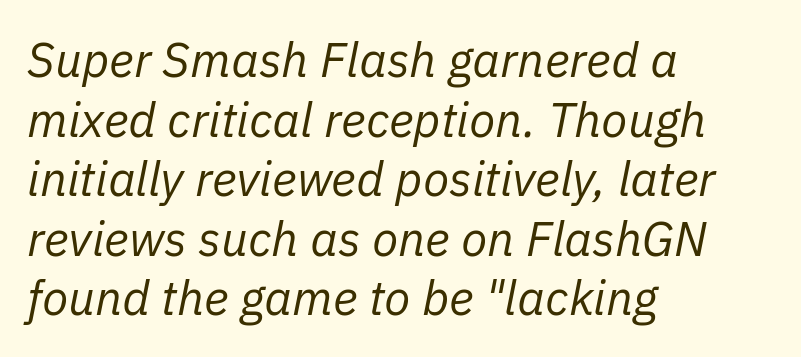
Caption: multi-line text, flush left, ragged right. These lines are rendered in a variable-pitch font. Just letters on the line, the space beneath them empty. Heaviness? Minimal to ordinary, like unemphasized prose. Characters are canted at an angle relative to the baseline's perpendicular. The letters sit at their default tracking, neither squeezed nor spread.
